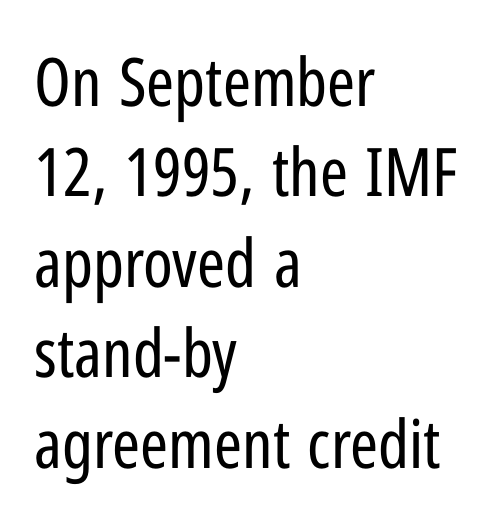
{"serif": "no", "italic": "no", "bold": "no", "weight": "regular", "width": "condensed", "stroke_contrast": "low", "x_height": "medium", "monospaced": "no", "underline": "no", "align": "left", "line_spacing": "normal", "line_spacing_ratio": 1.35, "letter_spacing": "normal", "letter_spacing_em": 0.0, "glyph_px": 67}
